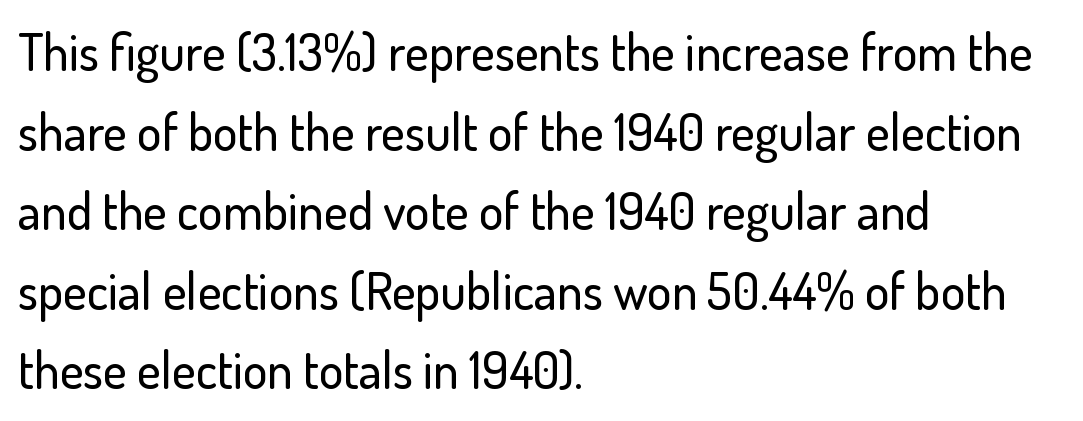
{"serif": "no", "italic": "no", "width": "normal", "stroke_contrast": "low", "x_height": "small", "monospaced": "no", "underline": "no", "align": "left", "line_spacing": "normal", "line_spacing_ratio": 1.56, "letter_spacing": "normal", "letter_spacing_em": 0.0, "glyph_px": 51}
